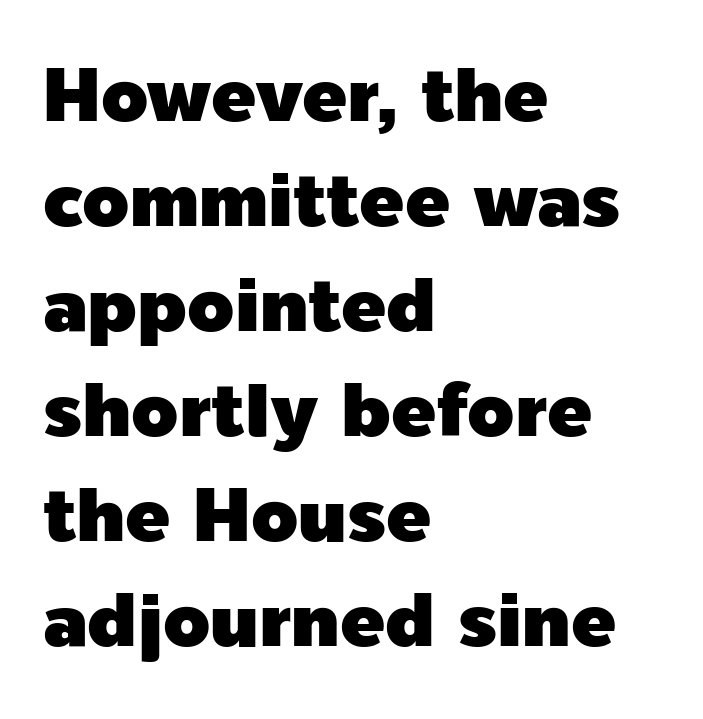
Q: Is the text italic (slanted)? A: No, it is upright.
Q: Is the typeface a serif or a sans-serif typeface? A: Sans-serif.
Q: Is the text underlined? A: No.
Q: How is the paragraph aligned? A: Left-aligned.
Q: Is the spacing between letters normal or unusually wide? A: Normal.
Q: Is the spacing between lines tight, normal or loose? A: Normal.
Q: Width (condensed, normal, or wide)? A: Normal.
Q: x-height? A: Medium.
Q: Monospaced? A: No.
